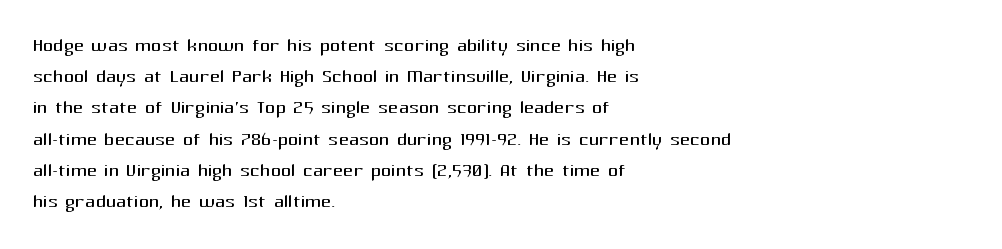
The image shows 25 px text type, upright; set left-aligned, normal line spacing (1.25x), normal letter spacing, not underlined.
